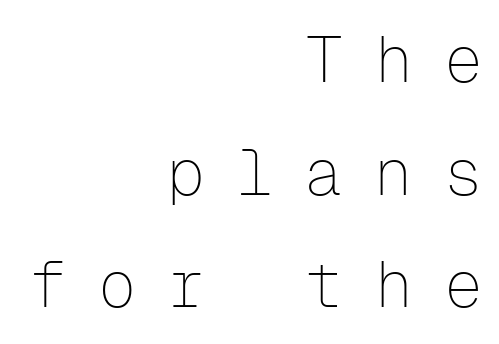
The image shows 64 px thin sans-serif type, upright, monospaced; set right-aligned, line spacing 1.76x, unusually wide letter spacing (+0.48 em), not underlined; low stroke contrast and a medium x-height.
